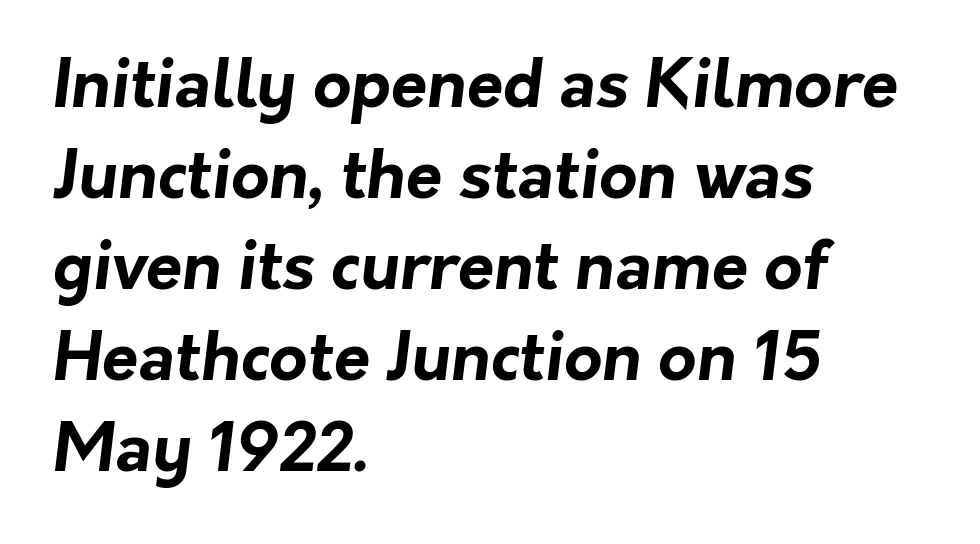
Q: Is the text bold? A: Yes.
Q: Is the typeface a serif or a sans-serif typeface? A: Sans-serif.
Q: Is the text underlined? A: No.
Q: How is the paragraph aligned? A: Left-aligned.
Q: Is the spacing between letters normal or unusually wide? A: Normal.
Q: Is the spacing between lines tight, normal or loose? A: Normal.
Q: Width (condensed, normal, or wide)? A: Normal.
Q: Stroke contrast? A: Low.
Q: x-height? A: Medium.
Q: Monospaced? A: No.
